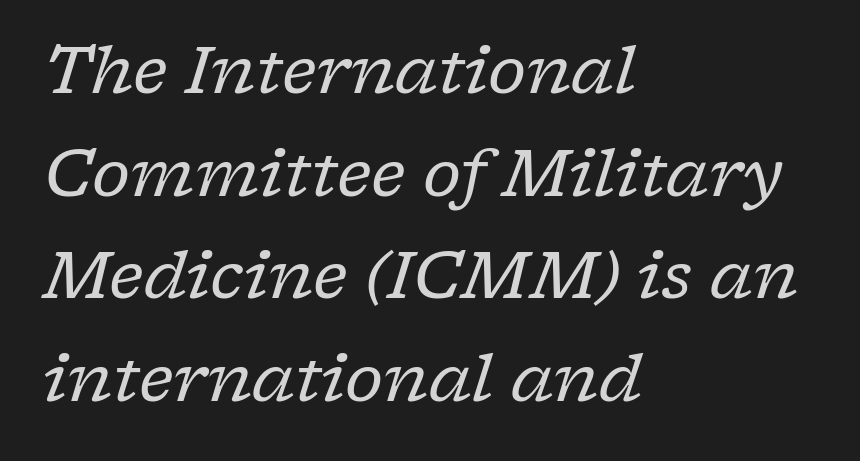
The string is rendered with underlining switched off. These glyphs show unthickened strokes, regular width or finer. Tracking value appears to be zero — textbook default spacing. How would I describe the line gaps? Plain and ordinary. The rendering uses natural spacing where letterforms have individual widths. To sum up the face: it has serifs.
